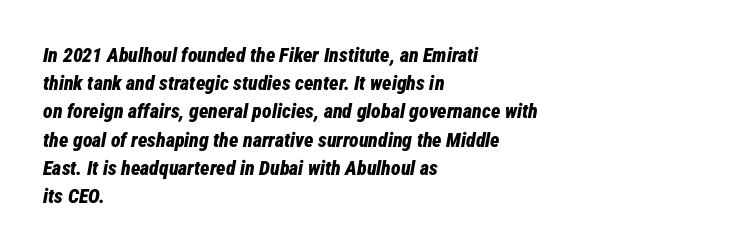
Q: Is the text bold? A: Yes.
Q: Is the text italic (slanted)? A: Yes, it leans right by about 12 degrees.
Q: Is the text underlined? A: No.
Q: How is the paragraph aligned? A: Left-aligned.
Q: Is the spacing between letters normal or unusually wide? A: Normal.
Q: Is the spacing between lines tight, normal or loose? A: Normal.
